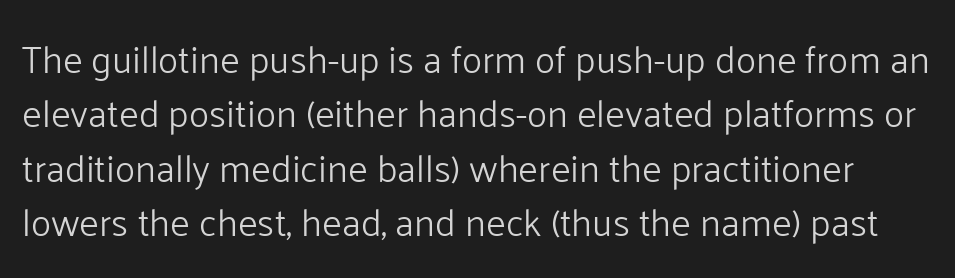
The image shows 38 px light sans-serif type, upright; set normal line spacing (1.43x), normal letter spacing, not underlined; low stroke contrast and a medium x-height.
